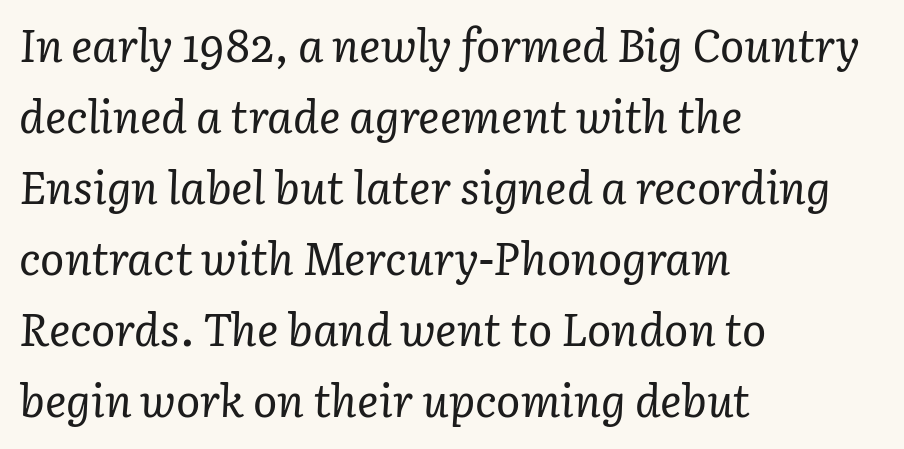
Beneath every word, the page is bare. Inter-character spacing is left at the font's built-in metrics. The rendering applies a slant to the glyphs. Regular leading.
